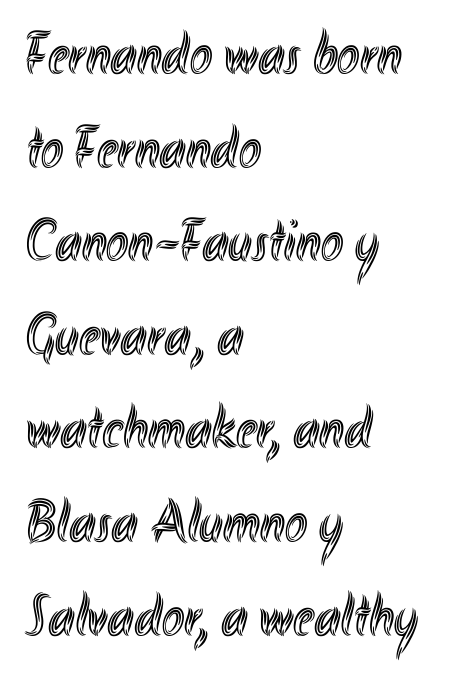
{"width": "condensed", "x_height": "small", "monospaced": "no", "underline": "no", "align": "left", "line_spacing": "normal", "line_spacing_ratio": 1.56, "letter_spacing": "normal", "letter_spacing_em": 0.0, "glyph_px": 60}
